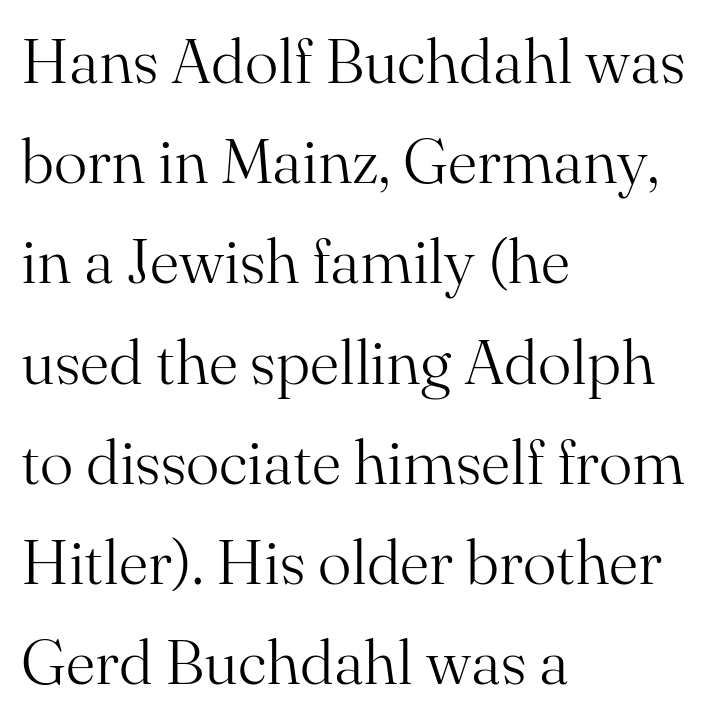
Q: Is the text bold? A: No.
Q: Is the text italic (slanted)? A: No, it is upright.
Q: Is the typeface a serif or a sans-serif typeface? A: Serif.
Q: Is the text underlined? A: No.
Q: How is the paragraph aligned? A: Left-aligned.
Q: Is the spacing between letters normal or unusually wide? A: Normal.
Q: Is the spacing between lines tight, normal or loose? A: Normal.
Q: Width (condensed, normal, or wide)? A: Normal.
Q: Stroke contrast? A: Medium.
Q: x-height? A: Small.
Q: Monospaced? A: No.
